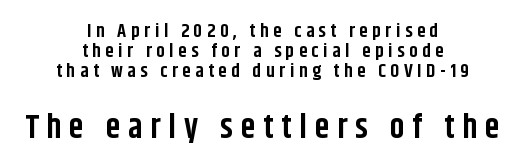
Q: Is the text bold? A: Yes.
Q: Is the text italic (slanted)? A: No, it is upright.
Q: Is the typeface a serif or a sans-serif typeface? A: Sans-serif.
Q: Is the text underlined? A: No.
Q: How is the paragraph aligned? A: Centered.
Q: Is the spacing between letters normal or unusually wide? A: Unusually wide.
Q: Is the spacing between lines tight, normal or loose? A: Tight.
Q: Which block of text is set in a larger size, the first (top) or the second (bottom)? A: The second (bottom) one.
Q: Width (condensed, normal, or wide)? A: Condensed.
Q: Stroke contrast? A: Low.
Q: x-height? A: Large.
Q: Monospaced? A: No.
